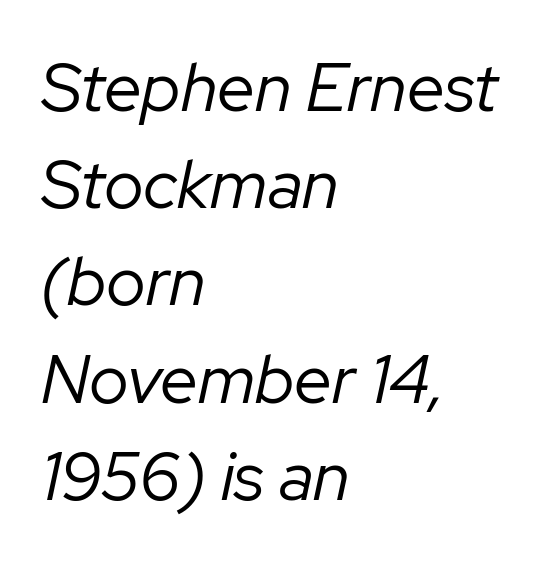
{"italic": "yes", "lean": "right", "slant_degrees": 12, "bold": "no", "weight": "regular", "width": "normal", "stroke_contrast": "low", "x_height": "medium", "monospaced": "no", "underline": "no", "align": "left", "line_spacing": "normal", "line_spacing_ratio": 1.43, "letter_spacing": "normal", "letter_spacing_em": 0.0, "glyph_px": 68}
